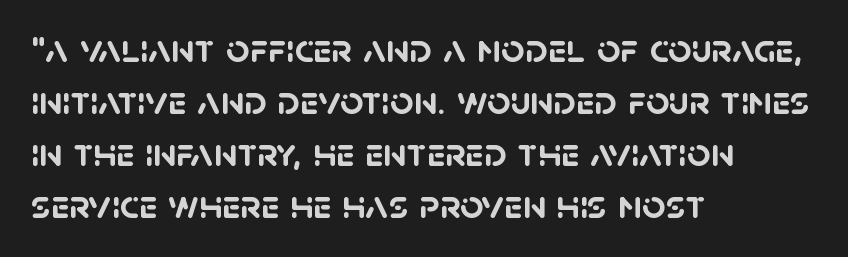
The image shows 41 px semibold sans-serif type; set left-aligned, normal line spacing (1.27x), normal letter spacing, not underlined; low stroke contrast and a large x-height.
